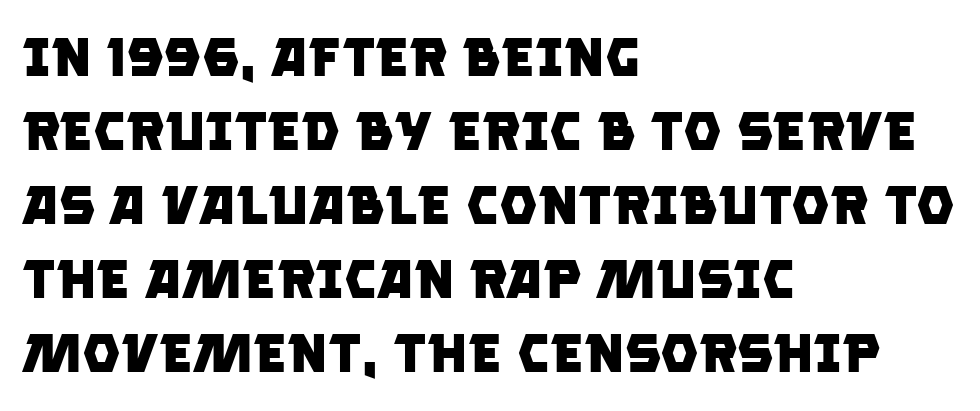
The strokes are fattened all the way to bold. This block has exactly the height ordinary leading produces. The font family rendered here belongs to the sans-serif group. Varying glyph widths throughout — classic text-font behaviour. The lines are quadded left.
